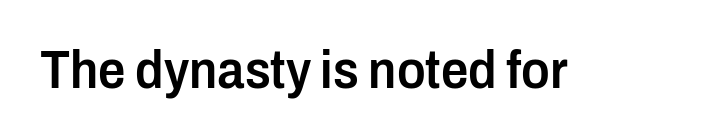
The image shows 54 px semibold, condensed sans-serif type, upright; set normal letter spacing, not underlined; low stroke contrast and a medium x-height.
